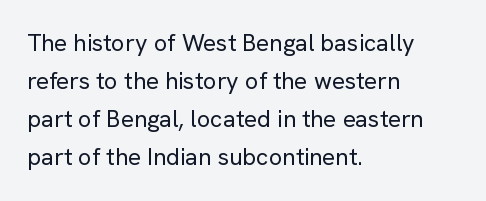
Is there much room between lines? A standard amount, neither cramped nor airy. A roman cut, with each character standing at attention. How are the letters spaced? Ordinarily, with no added tracking. This rendering features lettering with no underline. The paragraph shown leans on its left margin. The weight tops out at a normal text grade.
